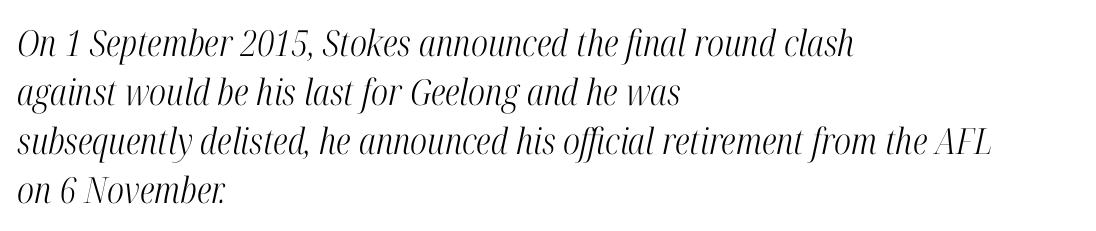
Q: Is the text bold? A: No.
Q: Is the text italic (slanted)? A: Yes, it leans right by about 12 degrees.
Q: Is the typeface a serif or a sans-serif typeface? A: Serif.
Q: Is the text underlined? A: No.
Q: How is the paragraph aligned? A: Left-aligned.
Q: Is the spacing between letters normal or unusually wide? A: Normal.
Q: Is the spacing between lines tight, normal or loose? A: Normal.
Q: Width (condensed, normal, or wide)? A: Condensed.
Q: Stroke contrast? A: High.
Q: x-height? A: Medium.
Q: Monospaced? A: No.
